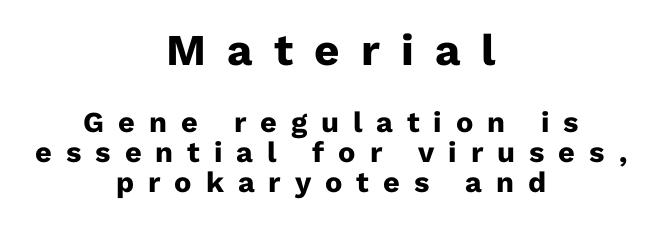
{"serif": "no", "italic": "no", "bold": "yes", "weight": "heavy", "width": "normal", "stroke_contrast": "low", "x_height": "medium", "monospaced": "no", "underline": "no", "align": "center", "line_spacing": "tight", "line_spacing_ratio": 1.04, "letter_spacing": "wide", "letter_spacing_em": 0.48, "larger_block": "first", "size_ratio": 1.52, "glyph_px": 44}
